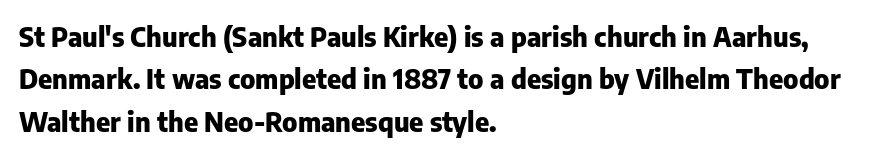
Q: Is the text bold? A: Yes.
Q: Is the text italic (slanted)? A: No, it is upright.
Q: Is the text underlined? A: No.
Q: How is the paragraph aligned? A: Left-aligned.
Q: Is the spacing between letters normal or unusually wide? A: Normal.
Q: Is the spacing between lines tight, normal or loose? A: Normal.
